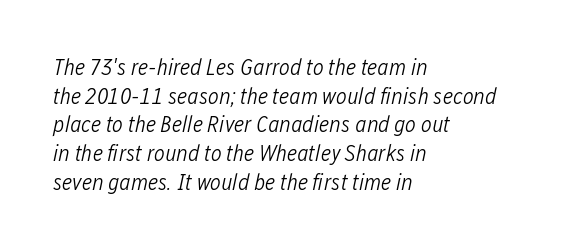
Q: Is the text bold? A: No.
Q: Is the text italic (slanted)? A: Yes, it leans right by about 12 degrees.
Q: Is the text underlined? A: No.
Q: How is the paragraph aligned? A: Left-aligned.
Q: Is the spacing between letters normal or unusually wide? A: Normal.
Q: Is the spacing between lines tight, normal or loose? A: Normal.
